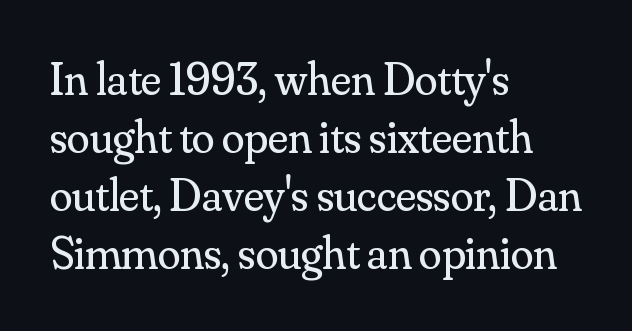
{"serif": "yes", "italic": "no", "bold": "no", "weight": "regular", "width": "normal", "stroke_contrast": "medium", "x_height": "small", "monospaced": "no", "underline": "no", "align": "left", "line_spacing": "normal", "line_spacing_ratio": 1.26, "letter_spacing": "normal", "letter_spacing_em": 0.0, "glyph_px": 46}
